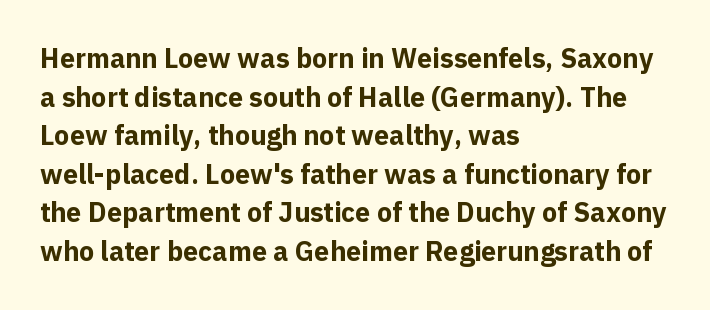
The glyphs are unaccompanied by any horizontal stroke below them. Alignment: flush left. Its strokes are broad and dark, the hallmark of bold type. Designer's note — italics off, roman on.
